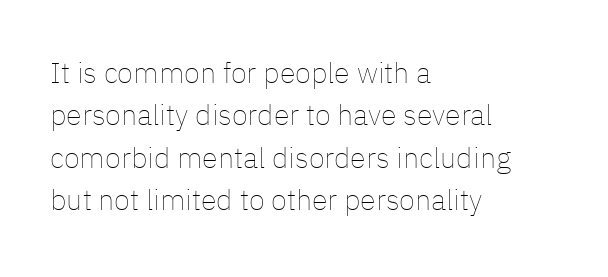
The image shows 29 px thin type, upright; set left-aligned, normal line spacing (1.46x), normal letter spacing, not underlined; low stroke contrast and a medium x-height.
